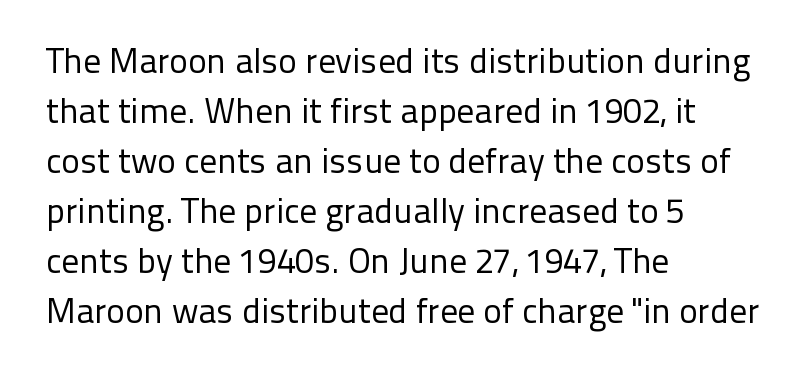
Layout note: lines flush left. It's the straight-up-and-down kind of type. The passage shown is typed in a proportional face where columns would drift. Evenly set lines give the paragraph a standard silhouette.
